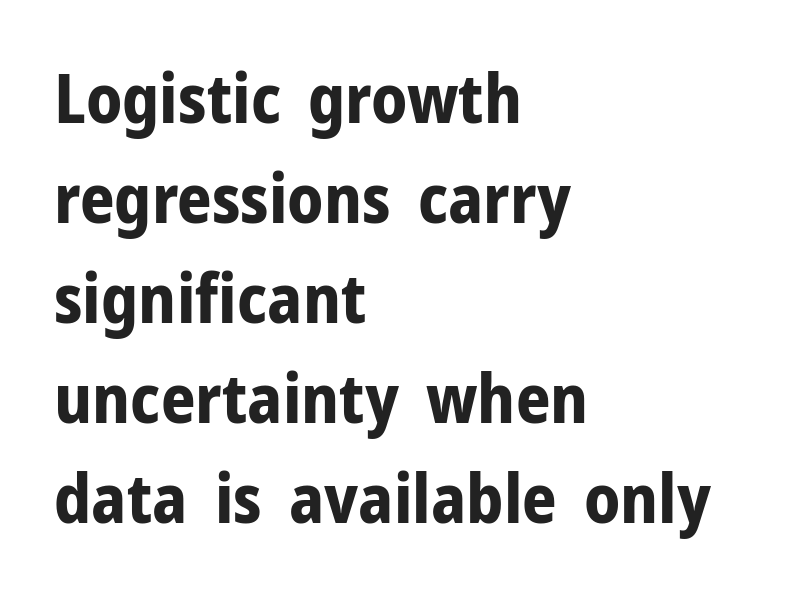
Q: Is the text bold? A: Yes.
Q: Is the text italic (slanted)? A: No, it is upright.
Q: Is the typeface a serif or a sans-serif typeface? A: Sans-serif.
Q: Is the text underlined? A: No.
Q: How is the paragraph aligned? A: Left-aligned.
Q: Is the spacing between letters normal or unusually wide? A: Normal.
Q: Is the spacing between lines tight, normal or loose? A: Normal.
Q: Width (condensed, normal, or wide)? A: Normal.
Q: Stroke contrast? A: Low.
Q: x-height? A: Medium.
Q: Monospaced? A: No.
